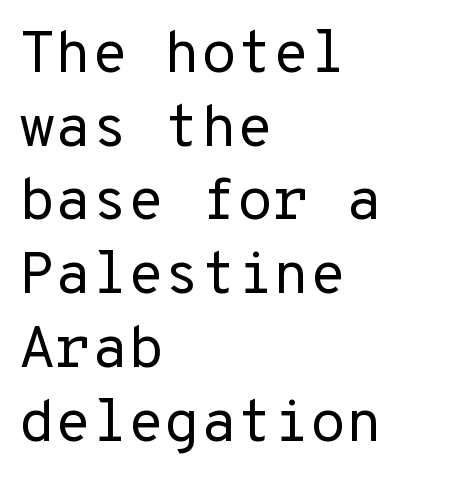
{"serif": "no", "italic": "no", "bold": "no", "weight": "regular", "width": "normal", "stroke_contrast": "low", "x_height": "medium", "monospaced": "yes", "underline": "no", "align": "left", "line_spacing": "normal", "line_spacing_ratio": 1.25, "letter_spacing": "normal", "letter_spacing_em": 0.0, "glyph_px": 59}
